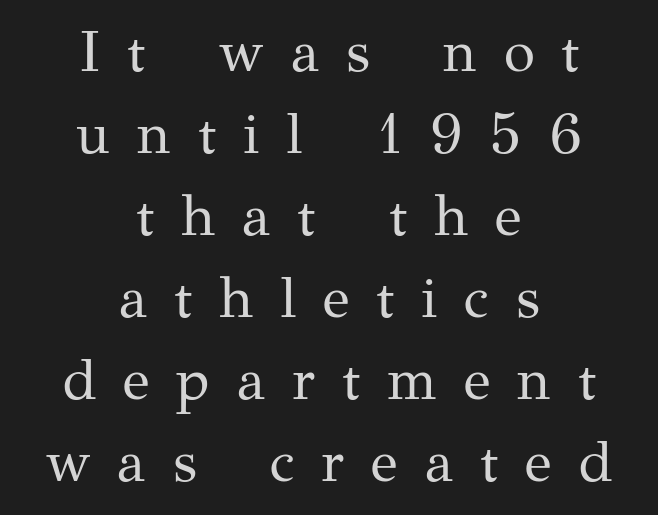
Q: Is the text bold? A: No.
Q: Is the text italic (slanted)? A: No, it is upright.
Q: Is the typeface a serif or a sans-serif typeface? A: Serif.
Q: Is the text underlined? A: No.
Q: How is the paragraph aligned? A: Centered.
Q: Is the spacing between letters normal or unusually wide? A: Unusually wide.
Q: Is the spacing between lines tight, normal or loose? A: Normal.
Q: Width (condensed, normal, or wide)? A: Normal.
Q: Stroke contrast? A: Medium.
Q: x-height? A: Medium.
Q: Monospaced? A: No.
